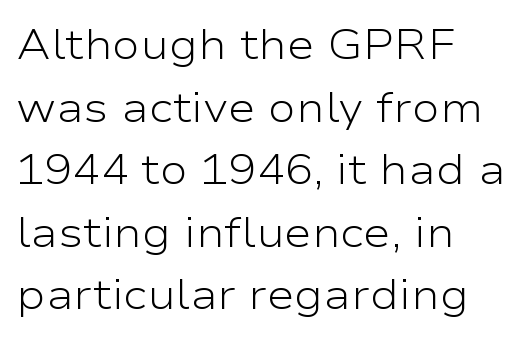
Q: Is the text bold? A: No.
Q: Is the text italic (slanted)? A: No, it is upright.
Q: Is the typeface a serif or a sans-serif typeface? A: Sans-serif.
Q: Is the text underlined? A: No.
Q: How is the paragraph aligned? A: Left-aligned.
Q: Is the spacing between letters normal or unusually wide? A: Normal.
Q: Is the spacing between lines tight, normal or loose? A: Normal.
Q: Width (condensed, normal, or wide)? A: Wide.
Q: Stroke contrast? A: Low.
Q: x-height? A: Medium.
Q: Monospaced? A: No.
